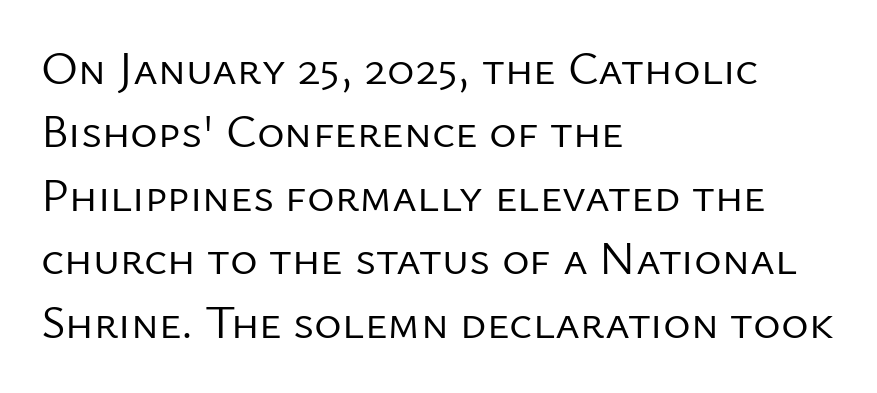
The image shows 47 px regular-weight sans-serif type, upright; set left-aligned, normal line spacing (1.35x), normal letter spacing, not underlined; low stroke contrast and a medium x-height.
